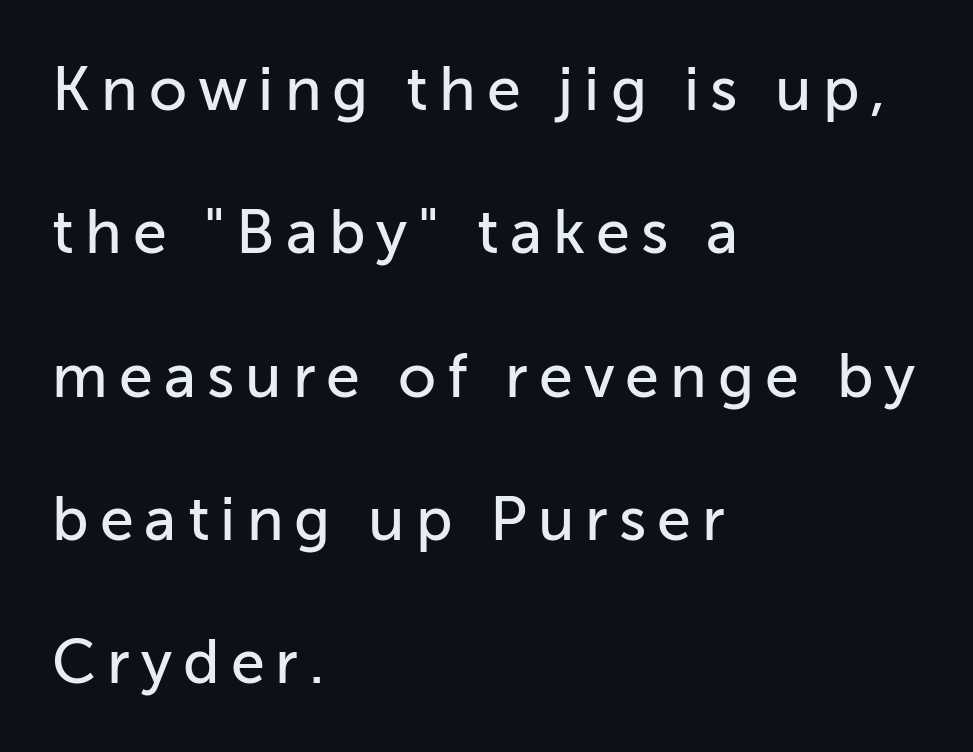
Q: Is the text italic (slanted)? A: No, it is upright.
Q: Is the typeface a serif or a sans-serif typeface? A: Sans-serif.
Q: Is the text underlined? A: No.
Q: How is the paragraph aligned? A: Left-aligned.
Q: Is the spacing between lines tight, normal or loose? A: Loose.
Q: Width (condensed, normal, or wide)? A: Normal.
Q: Stroke contrast? A: Low.
Q: x-height? A: Medium.
Q: Monospaced? A: No.
